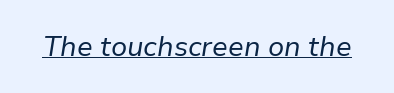
The image shows 28 px regular-weight type, italic (leaning right); set normal letter spacing, underlined; low stroke contrast and a medium x-height.
